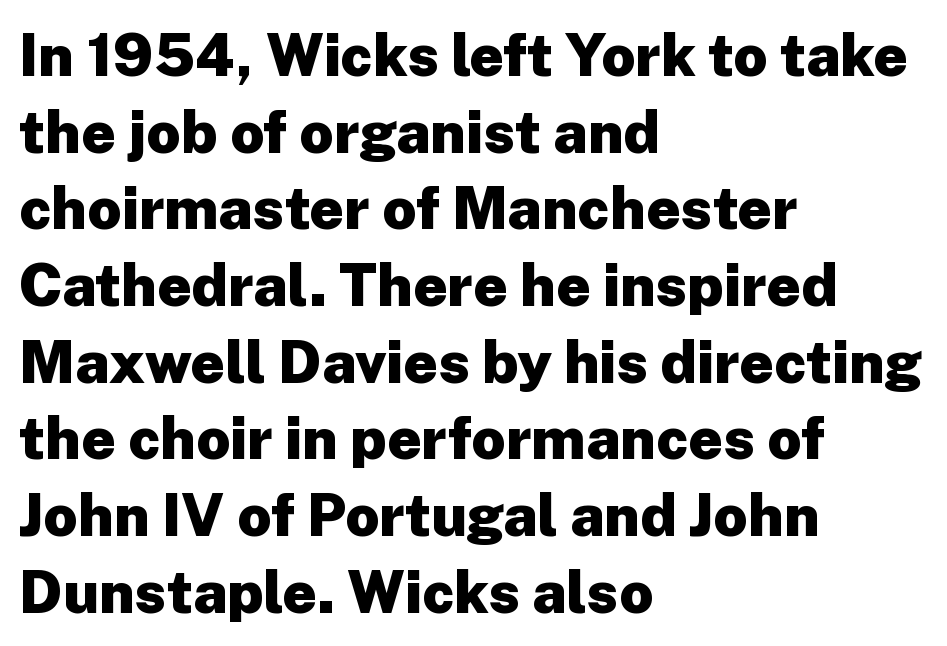
The passage shown is emphatically bold. The passage shown has conventional tracking throughout. Layout note: lines flush left. Do the letters lean? They stand straight.
